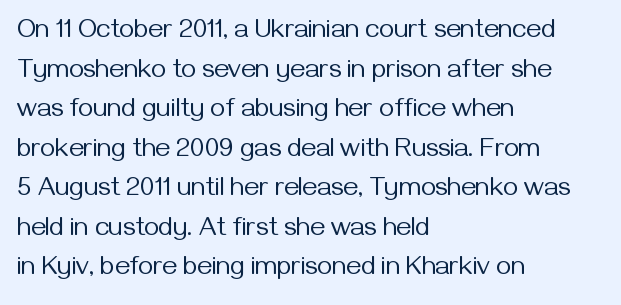
The image shows 26 px text type, upright; set left-aligned, normal line spacing (1.52x), normal letter spacing, not underlined.
